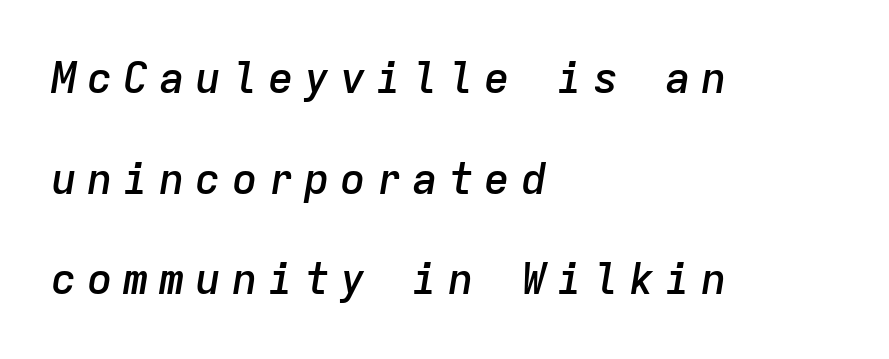
Q: Is the text bold? A: Semi-bold.
Q: Is the text italic (slanted)? A: Yes, it leans right by about 9 degrees.
Q: Is the text underlined? A: No.
Q: How is the paragraph aligned? A: Left-aligned.
Q: Is the spacing between letters normal or unusually wide? A: Unusually wide.
Q: Is the spacing between lines tight, normal or loose? A: Loose.
Q: Width (condensed, normal, or wide)? A: Normal.
Q: Stroke contrast? A: Low.
Q: x-height? A: Medium.
Q: Monospaced? A: Yes.
